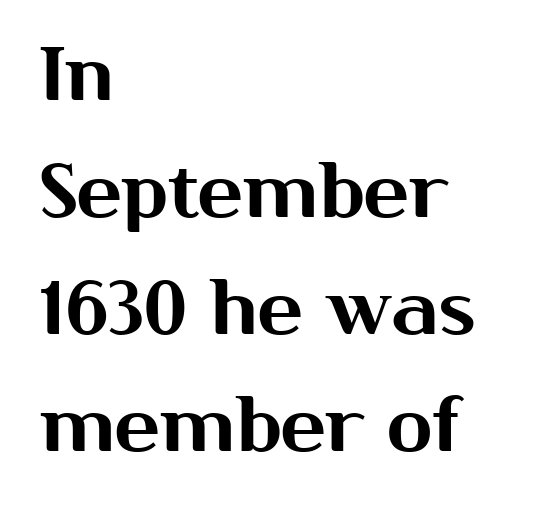
The image shows 75 px sans-serif type, upright; set left-aligned, normal line spacing (1.56x), normal letter spacing, not underlined; medium stroke contrast and a medium x-height.
